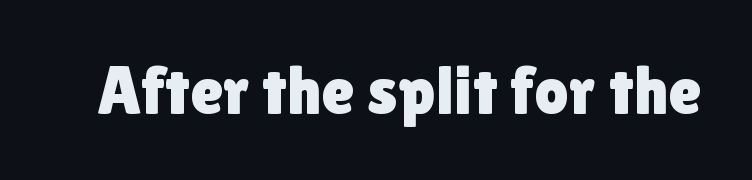
{"serif": "no", "italic": "no", "width": "normal", "stroke_contrast": "low", "x_height": "medium", "monospaced": "no", "underline": "no", "letter_spacing": "normal", "letter_spacing_em": 0.0, "glyph_px": 68}
